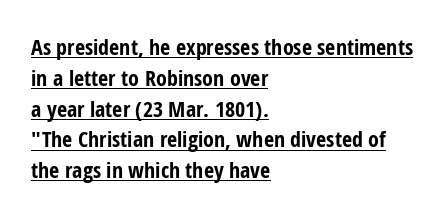
Q: Is the text bold? A: Yes.
Q: Is the text italic (slanted)? A: No, it is upright.
Q: Is the text underlined? A: Yes.
Q: How is the paragraph aligned? A: Left-aligned.
Q: Is the spacing between letters normal or unusually wide? A: Normal.
Q: Is the spacing between lines tight, normal or loose? A: Normal.
